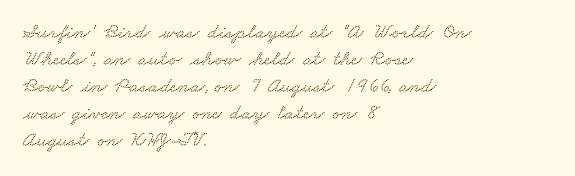
Q: Is the text underlined? A: No.
Q: How is the paragraph aligned? A: Left-aligned.
Q: Is the spacing between letters normal or unusually wide? A: Normal.
Q: Is the spacing between lines tight, normal or loose? A: Normal.
